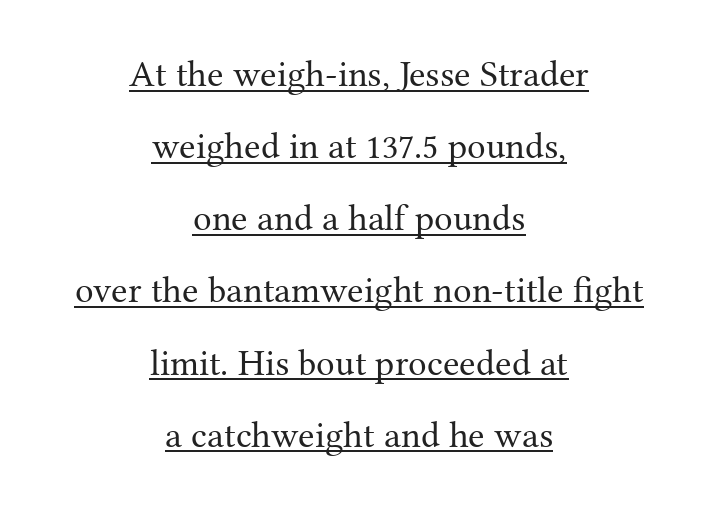
{"serif": "yes", "italic": "no", "bold": "no", "weight": "regular", "width": "normal", "stroke_contrast": "medium", "x_height": "medium", "monospaced": "no", "underline": "yes", "align": "center", "line_spacing": "loose", "line_spacing_ratio": 1.95, "letter_spacing": "normal", "letter_spacing_em": 0.0, "glyph_px": 37}
